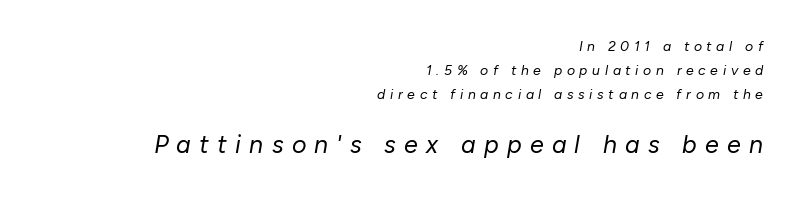
Q: Is the text bold? A: No.
Q: Is the text italic (slanted)? A: Yes, it leans right by about 10 degrees.
Q: Is the text underlined? A: No.
Q: How is the paragraph aligned? A: Right-aligned.
Q: Is the spacing between letters normal or unusually wide? A: Unusually wide.
Q: Which block of text is set in a larger size, the first (top) or the second (bottom)? A: The second (bottom) one.
